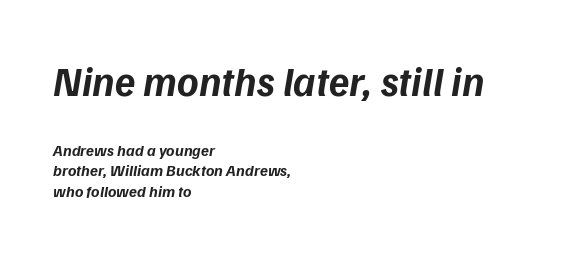
The image shows 41 px bold type, italic (leaning right); set left-aligned, normal line spacing (1.29x), normal letter spacing, not underlined; the first (top) block is 2.56x larger; low stroke contrast and a medium x-height.
